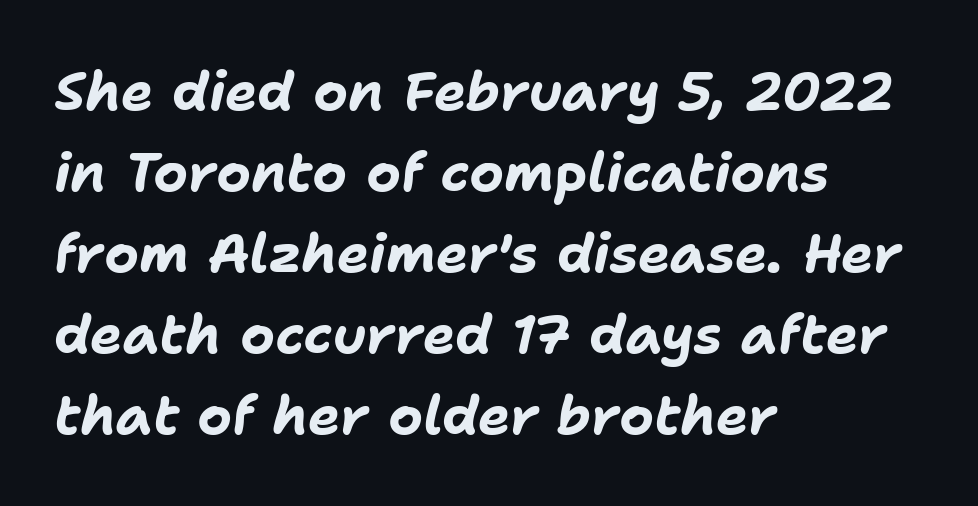
Clear beneath every line of the passage. Regular leading. Character widths vary here, with narrow letters taking less room than wide ones. The paragraph has a hard left edge and a soft right edge.
